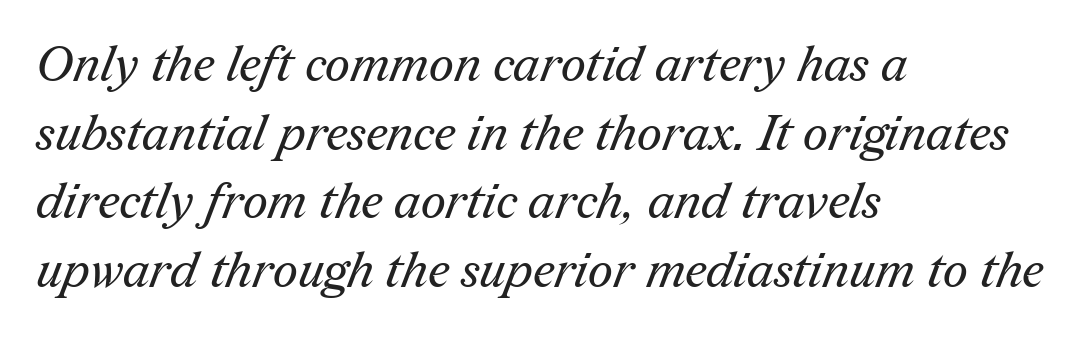
{"serif": "yes", "bold": "no", "weight": "regular", "width": "normal", "stroke_contrast": "medium", "x_height": "medium", "monospaced": "no", "underline": "no", "align": "left", "line_spacing": "normal", "line_spacing_ratio": 1.4, "letter_spacing": "normal", "letter_spacing_em": 0.0, "glyph_px": 49}
